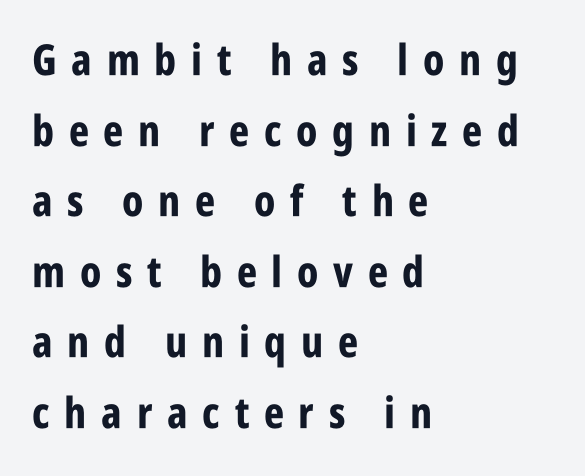
{"serif": "no", "italic": "no", "bold": "yes", "weight": "bold", "width": "condensed", "stroke_contrast": "low", "x_height": "large", "monospaced": "no", "underline": "no", "align": "left", "line_spacing": "normal", "line_spacing_ratio": 1.64, "letter_spacing": "wide", "letter_spacing_em": 0.34, "glyph_px": 43}
